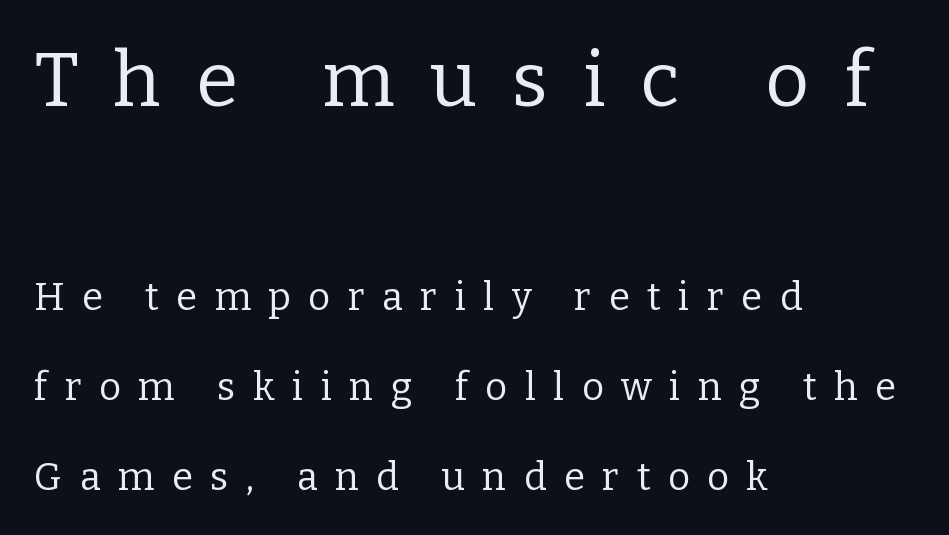
{"serif": "yes", "italic": "no", "bold": "no", "weight": "regular", "width": "normal", "stroke_contrast": "low", "x_height": "medium", "monospaced": "no", "underline": "no", "align": "left", "line_spacing": "loose", "line_spacing_ratio": 2.36, "letter_spacing": "wide", "letter_spacing_em": 0.46, "larger_block": "first", "size_ratio": 2.0, "glyph_px": 76}
